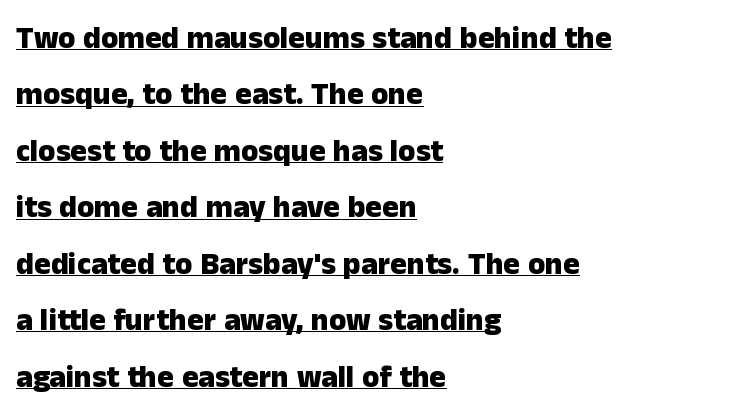
{"serif": "no", "italic": "no", "bold": "yes", "weight": "heavy", "width": "normal", "stroke_contrast": "low", "x_height": "medium", "monospaced": "no", "underline": "yes", "align": "left", "line_spacing_ratio": 1.82, "letter_spacing": "normal", "letter_spacing_em": 0.0, "glyph_px": 31}
